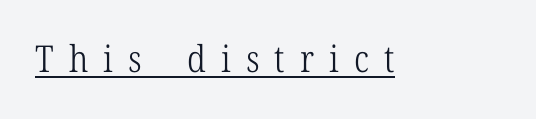
The image shows 37 px light, condensed serif type, upright; set unusually wide letter spacing (+0.41 em), underlined; low stroke contrast and a medium x-height.
